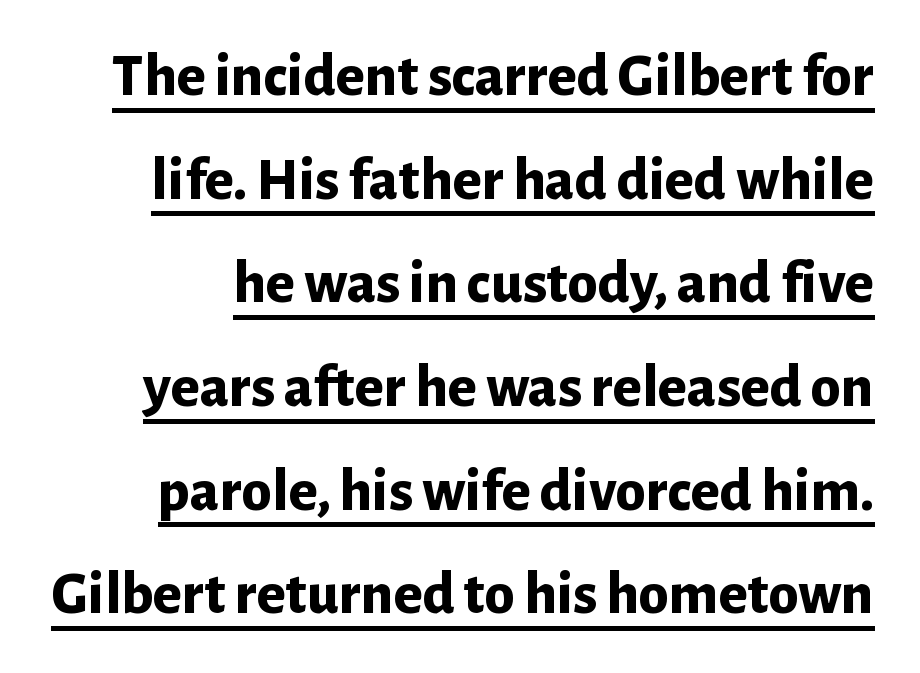
The image shows 61 px bold sans-serif type, upright; set normal line spacing (1.7x), normal letter spacing, underlined; low stroke contrast and a medium x-height.
